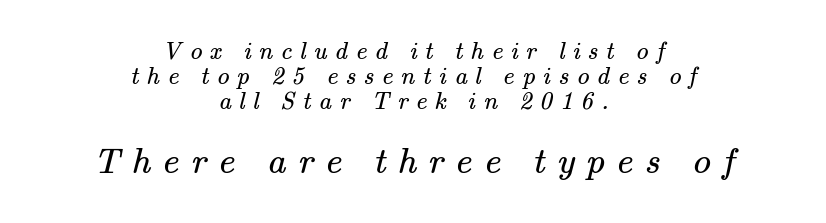
The image shows 37 px regular-weight serif type; set centered, tight line spacing (1.0x), unusually wide letter spacing (+0.31 em), not underlined; the second (bottom) block is 1.48x larger; medium stroke contrast and a small x-height.
